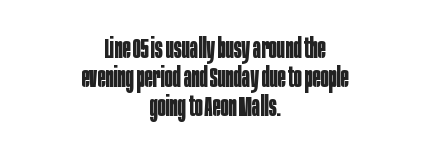
Q: Is the text bold? A: Yes.
Q: Is the text italic (slanted)? A: No, it is upright.
Q: Is the text underlined? A: No.
Q: How is the paragraph aligned? A: Centered.
Q: Is the spacing between letters normal or unusually wide? A: Normal.
Q: Is the spacing between lines tight, normal or loose? A: Tight.
